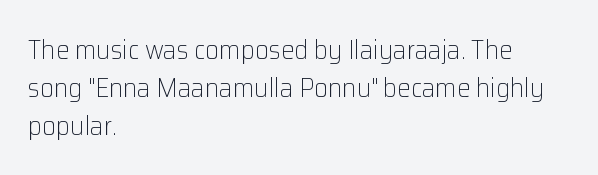
The image shows 27 px text type, upright; set left-aligned, normal line spacing (1.4x), normal letter spacing, not underlined.
